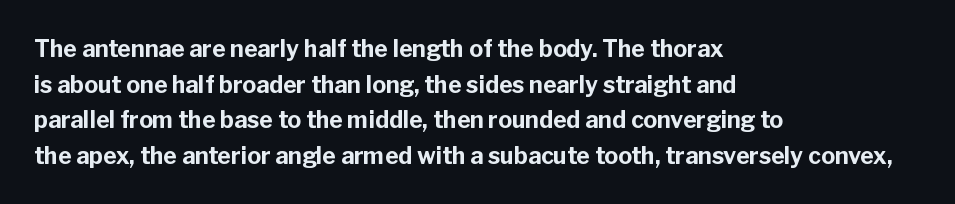
Q: Is the text bold? A: Yes.
Q: Is the text italic (slanted)? A: No, it is upright.
Q: Is the text underlined? A: No.
Q: How is the paragraph aligned? A: Left-aligned.
Q: Is the spacing between letters normal or unusually wide? A: Normal.
Q: Is the spacing between lines tight, normal or loose? A: Normal.
